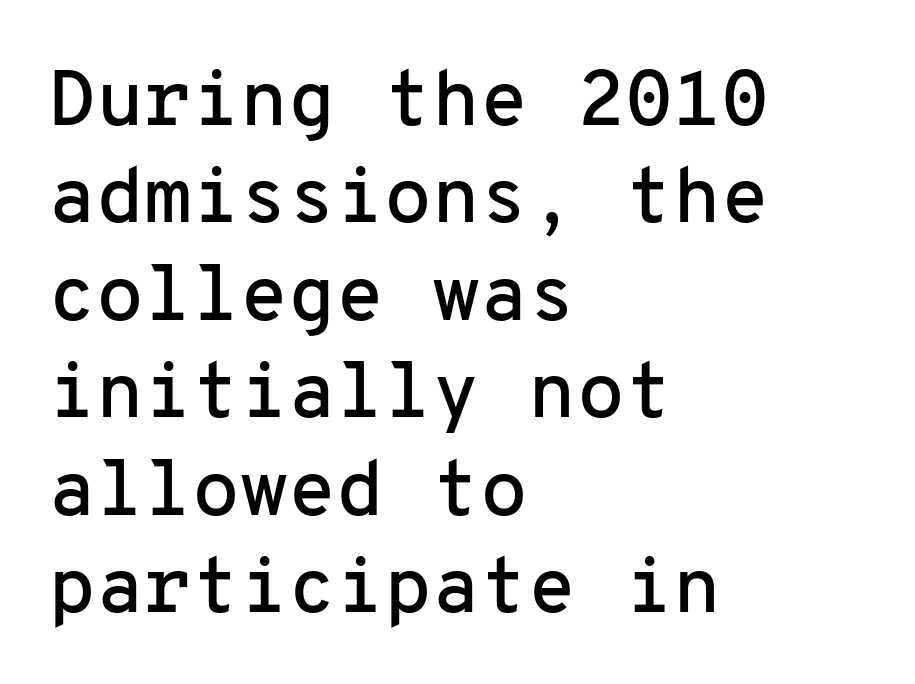
Q: Is the text italic (slanted)? A: No, it is upright.
Q: Is the typeface a serif or a sans-serif typeface? A: Sans-serif.
Q: Is the text underlined? A: No.
Q: How is the paragraph aligned? A: Left-aligned.
Q: Is the spacing between letters normal or unusually wide? A: Normal.
Q: Is the spacing between lines tight, normal or loose? A: Normal.
Q: Width (condensed, normal, or wide)? A: Normal.
Q: Stroke contrast? A: Low.
Q: x-height? A: Medium.
Q: Monospaced? A: Yes.
